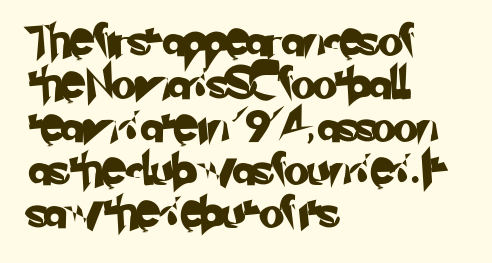
Q: Is the typeface a serif or a sans-serif typeface? A: Sans-serif.
Q: Is the text underlined? A: No.
Q: How is the paragraph aligned? A: Left-aligned.
Q: Is the spacing between letters normal or unusually wide? A: Normal.
Q: Is the spacing between lines tight, normal or loose? A: Normal.
Q: Width (condensed, normal, or wide)? A: Normal.
Q: Stroke contrast? A: Low.
Q: x-height? A: Small.
Q: Monospaced? A: No.
